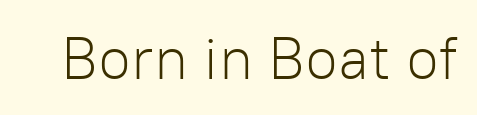
The image shows 60 px light sans-serif type, upright; set normal letter spacing, not underlined; low stroke contrast and a medium x-height.
